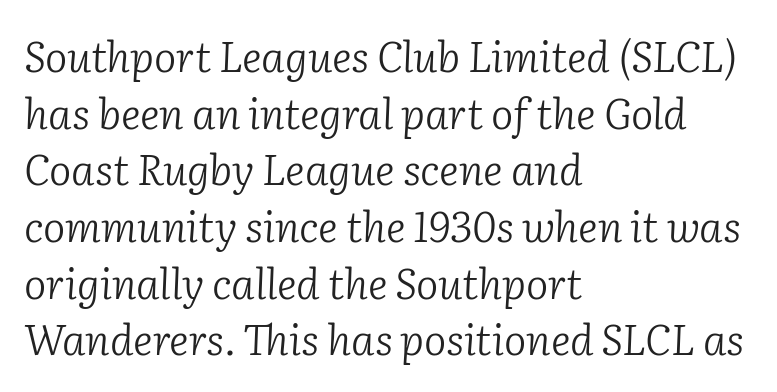
The image shows 42 px light serif type, italic (leaning right); set left-aligned, normal line spacing (1.35x), normal letter spacing, not underlined; low stroke contrast and a medium x-height.
